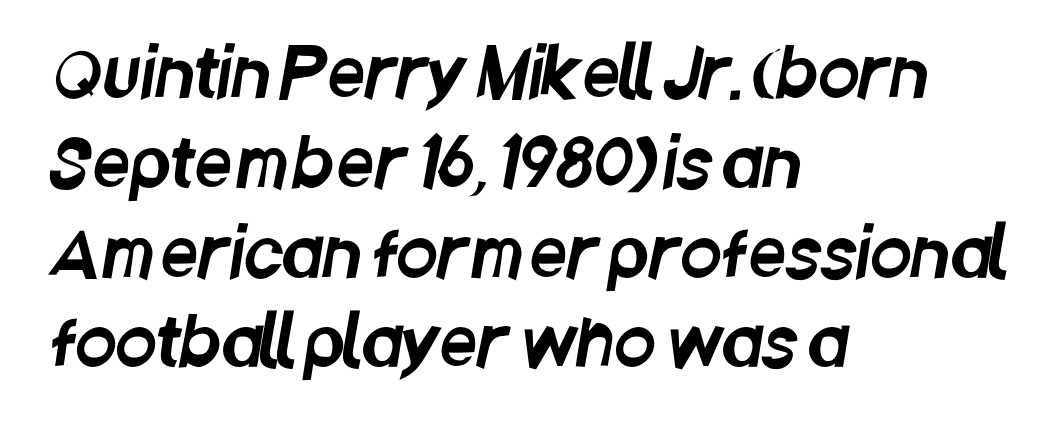
{"serif": "no", "width": "condensed", "stroke_contrast": "low", "x_height": "large", "monospaced": "no", "underline": "no", "align": "left", "line_spacing": "normal", "line_spacing_ratio": 1.34, "letter_spacing": "normal", "letter_spacing_em": 0.0, "glyph_px": 67}
